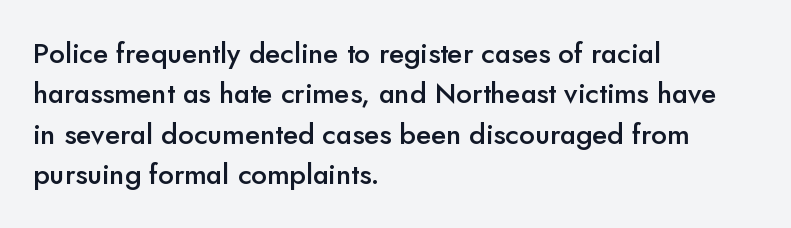
This rendering features lettering with no underline. Tall strokes in this sample are plumb rather than angled. Varying glyph widths throughout — classic text-font behaviour. Font category for this specimen: sans-serif. Tracking value appears to be zero — textbook default spacing.
